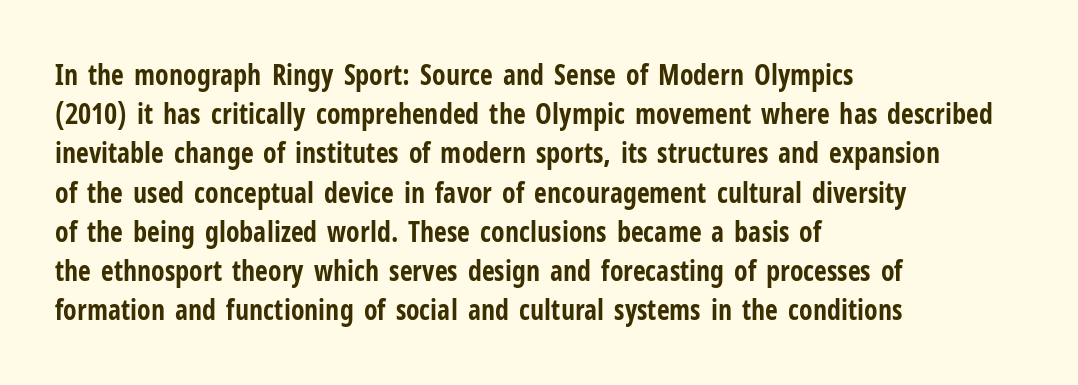
The image shows 28 px bold, condensed sans-serif type, upright; set left-aligned, normal line spacing (1.4x), normal letter spacing, not underlined; low stroke contrast and a medium x-height.
